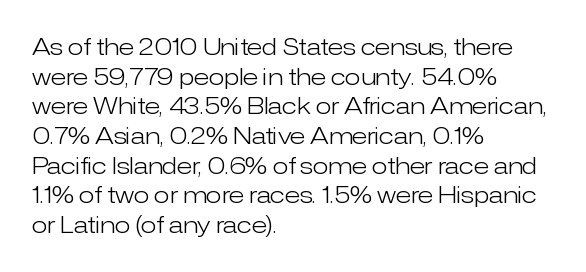
The lines sit at an ordinary, default distance from one another. The rag falls on the right side of this text block. The characters are drawn with everyday or finer stroke widths. Descender tails drop into unmarked territory.
